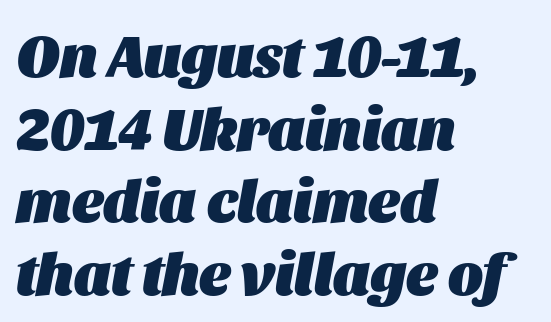
Q: Is the text bold? A: Yes.
Q: Is the text italic (slanted)? A: Yes, it leans right by about 11 degrees.
Q: Is the text underlined? A: No.
Q: How is the paragraph aligned? A: Left-aligned.
Q: Is the spacing between letters normal or unusually wide? A: Normal.
Q: Width (condensed, normal, or wide)? A: Normal.
Q: Stroke contrast? A: Medium.
Q: x-height? A: Large.
Q: Monospaced? A: No.
